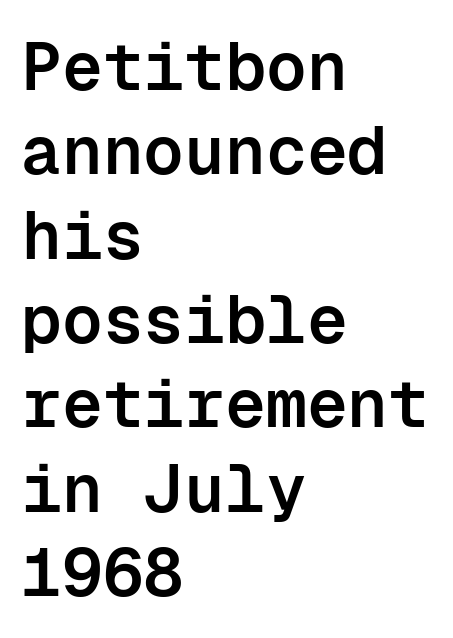
{"serif": "no", "italic": "no", "bold": "semi", "weight": "semibold", "width": "normal", "stroke_contrast": "low", "x_height": "medium", "monospaced": "yes", "underline": "no", "align": "left", "line_spacing_ratio": 1.24, "letter_spacing": "normal", "letter_spacing_em": 0.0, "glyph_px": 68}
